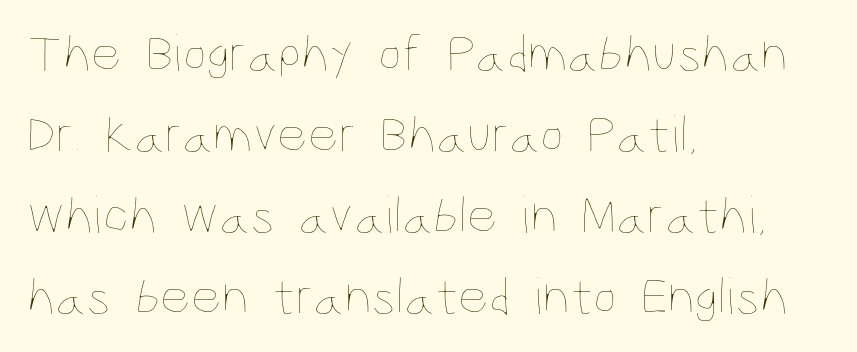
Q: Is the text bold? A: No.
Q: Is the text italic (slanted)? A: No, it is upright.
Q: Is the text underlined? A: No.
Q: How is the paragraph aligned? A: Left-aligned.
Q: Is the spacing between letters normal or unusually wide? A: Normal.
Q: Is the spacing between lines tight, normal or loose? A: Normal.
Q: Width (condensed, normal, or wide)? A: Condensed.
Q: Stroke contrast? A: Low.
Q: x-height? A: Large.
Q: Monospaced? A: No.
